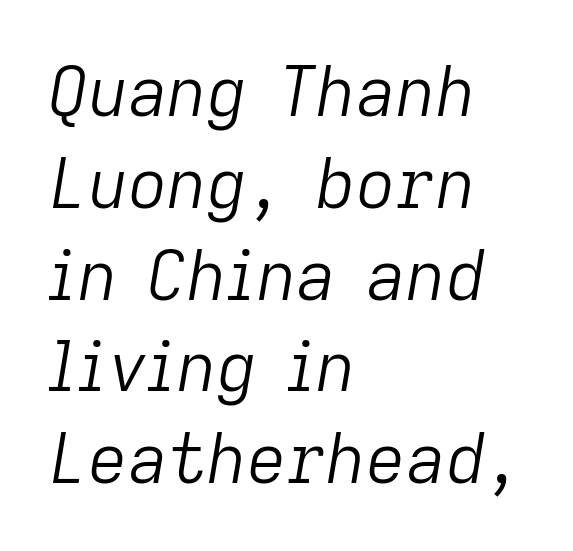
{"italic": "yes", "lean": "right", "slant_degrees": 9, "bold": "no", "weight": "light", "width": "normal", "stroke_contrast": "low", "x_height": "medium", "monospaced": "no", "underline": "no", "align": "left", "line_spacing": "normal", "line_spacing_ratio": 1.33, "letter_spacing": "normal", "letter_spacing_em": 0.0, "glyph_px": 69}
